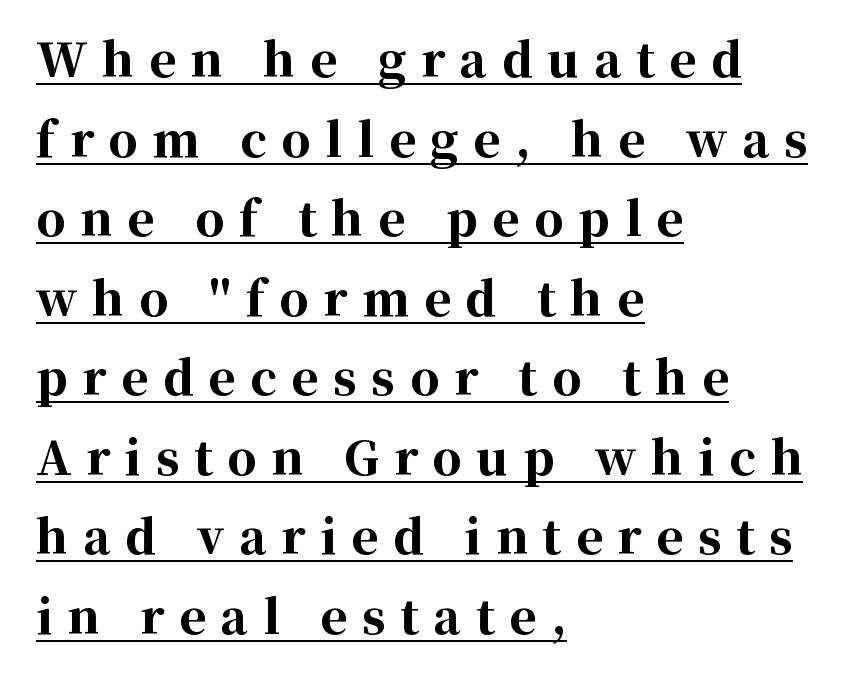
Q: Is the text bold? A: Yes.
Q: Is the text italic (slanted)? A: No, it is upright.
Q: Is the typeface a serif or a sans-serif typeface? A: Serif.
Q: Is the text underlined? A: Yes.
Q: How is the paragraph aligned? A: Left-aligned.
Q: Is the spacing between letters normal or unusually wide? A: Unusually wide.
Q: Width (condensed, normal, or wide)? A: Normal.
Q: Stroke contrast? A: High.
Q: x-height? A: Medium.
Q: Monospaced? A: No.
